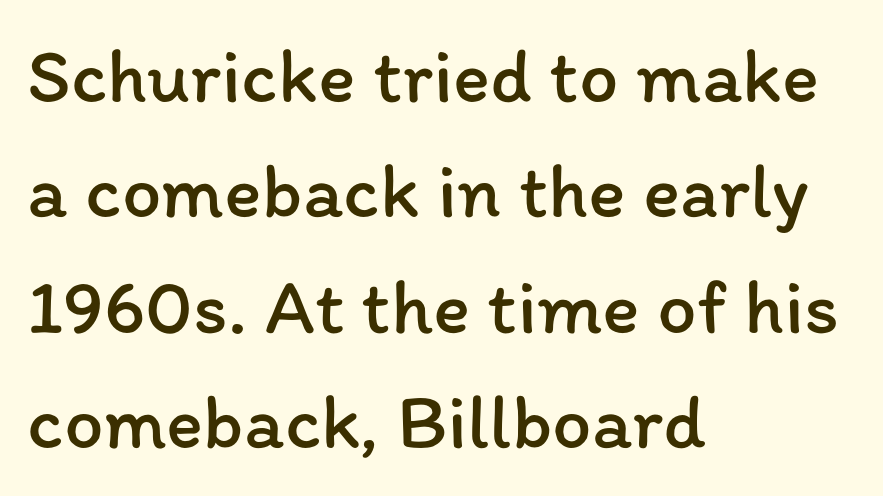
The image shows 78 px regular-weight type, upright; set left-aligned, normal line spacing (1.48x), normal letter spacing, not underlined; low stroke contrast and a medium x-height.
